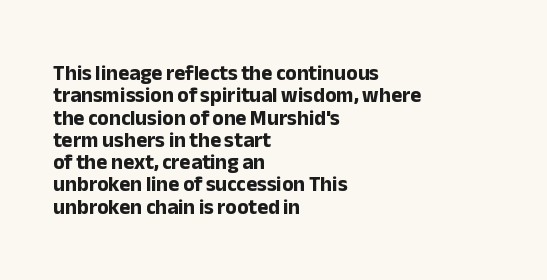
The image shows 21 px bold type, upright; set left-aligned, tight line spacing (1.06x), normal letter spacing, not underlined.
